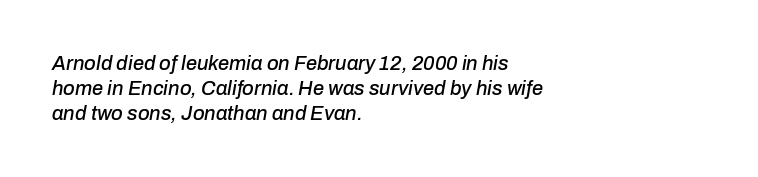
Evenly set lines give the paragraph a standard silhouette. Standard letterfit; no display-style spreading of the glyphs. A student would call this left alignment; a typographer would say flush left, rag right. Slanted lettering throughout.
